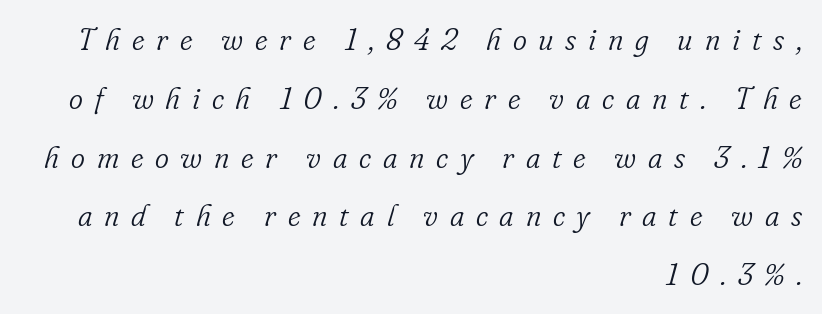
Words appear elongated and porous because spacing is wide. Teacher's note: observe the even right margin — that is flush-right alignment. Widely set lines give the paragraph a tall, airy silhouette. Stems here are at most as thick as an everyday book face. Do the characters align in a grid? No, the font is proportional. Slanted lettering throughout.
